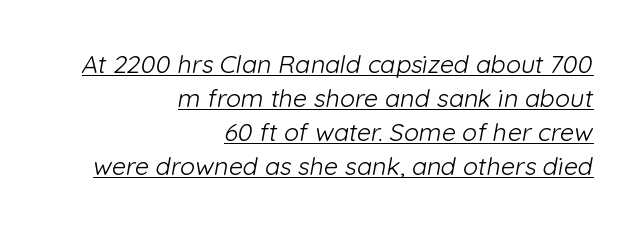
{"bold": "no", "underline": "yes", "align": "right", "line_spacing": "normal", "line_spacing_ratio": 1.36, "letter_spacing": "normal", "letter_spacing_em": 0.0, "glyph_px": 25}
